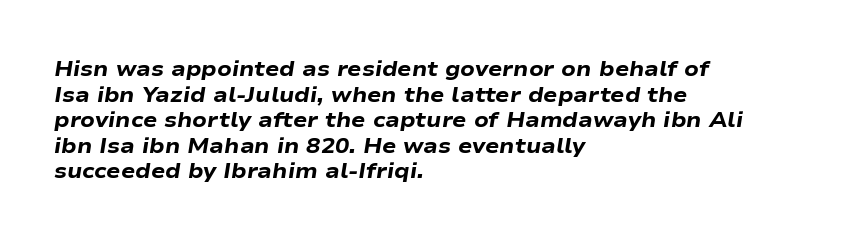
{"italic": "yes", "lean": "right", "slant_degrees": 9, "bold": "yes", "underline": "no", "align": "left", "line_spacing_ratio": 1.22, "letter_spacing": "normal", "letter_spacing_em": 0.0, "glyph_px": 21}
